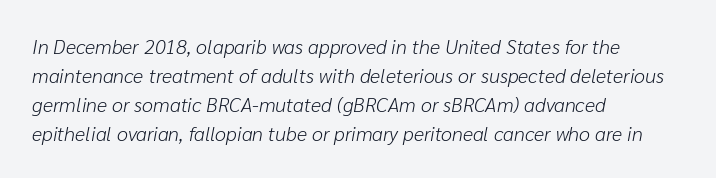
{"italic": "yes", "lean": "right", "slant_degrees": 10, "bold": "no", "underline": "no", "align": "left", "line_spacing": "normal", "line_spacing_ratio": 1.45, "letter_spacing": "normal", "letter_spacing_em": 0.0, "glyph_px": 20}
